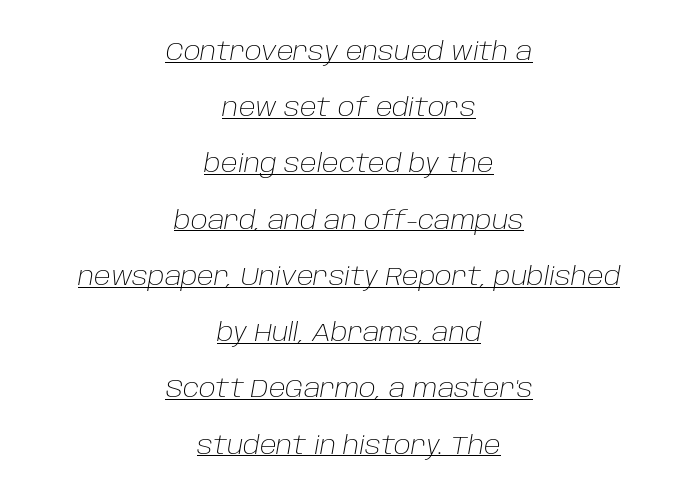
Notice how a bar underscores the lettering throughout. Horizontal bands of white between lines are thick stripes. The cut favours lightness, reaching ordinary text weight at its darkest. Characters follow at the spacing the type designer built in. Quick note: italic. Horizontal alignment here is central, giving a formal, balanced look.
